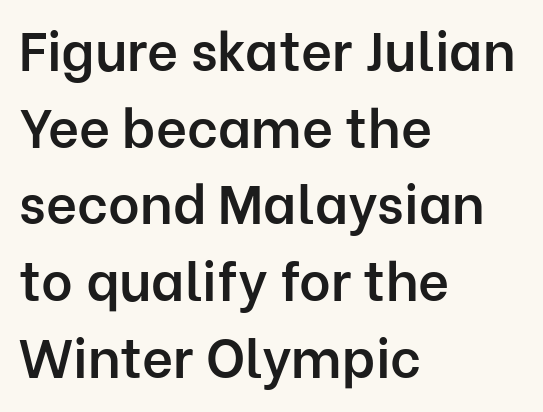
{"serif": "no", "italic": "no", "bold": "semi", "weight": "semibold", "width": "normal", "stroke_contrast": "low", "x_height": "medium", "monospaced": "no", "underline": "no", "align": "left", "line_spacing": "normal", "line_spacing_ratio": 1.42, "letter_spacing": "normal", "letter_spacing_em": 0.0, "glyph_px": 54}
